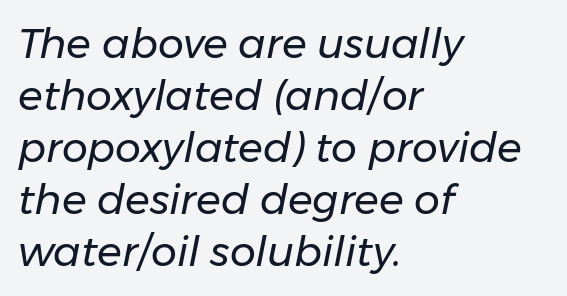
The image shows 41 px regular-weight type, italic (leaning right); set left-aligned, normal line spacing (1.27x), normal letter spacing, not underlined; low stroke contrast and a medium x-height.
